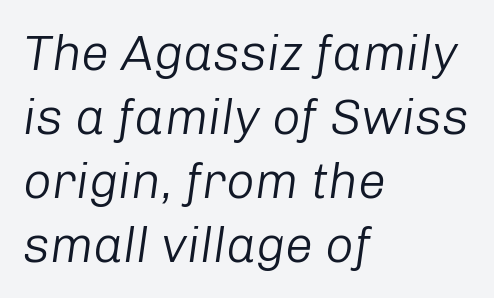
{"italic": "yes", "lean": "right", "slant_degrees": 8, "bold": "no", "weight": "light", "width": "normal", "stroke_contrast": "low", "x_height": "medium", "monospaced": "no", "underline": "no", "align": "left", "line_spacing": "normal", "line_spacing_ratio": 1.28, "letter_spacing": "normal", "letter_spacing_em": 0.0, "glyph_px": 50}
